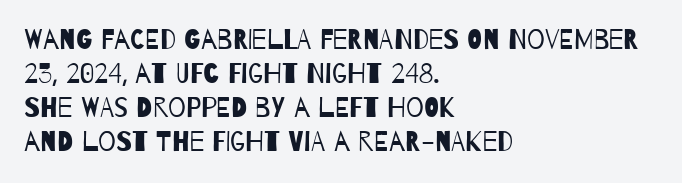
Q: Is the text bold? A: No.
Q: Is the typeface a serif or a sans-serif typeface? A: Sans-serif.
Q: Is the text underlined? A: No.
Q: How is the paragraph aligned? A: Left-aligned.
Q: Is the spacing between letters normal or unusually wide? A: Normal.
Q: Width (condensed, normal, or wide)? A: Condensed.
Q: Stroke contrast? A: Low.
Q: x-height? A: Large.
Q: Monospaced? A: No.
